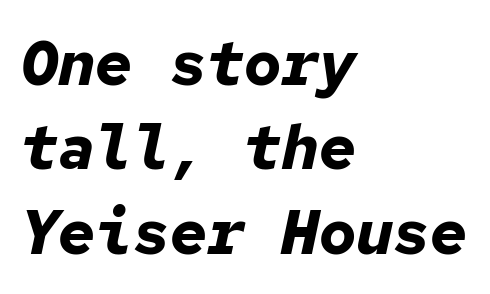
The image shows 62 px bold type, italic (leaning right), monospaced; set left-aligned, normal line spacing (1.36x), normal letter spacing, not underlined; low stroke contrast and a medium x-height.
